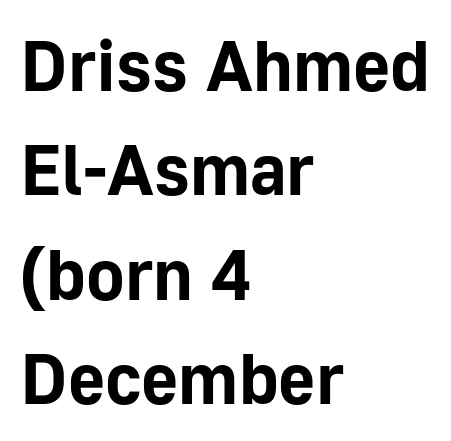
The block of text has a typical density, with ordinary space between rows. This rendering leaves character spacing at its baseline value. Posture: vertical. On the weight axis this lands at bold, roughly 700. Plain, unruled lines of type.
